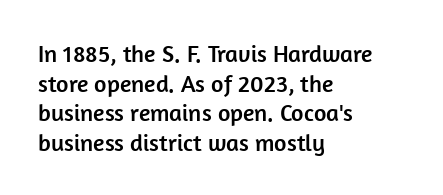
{"italic": "no", "underline": "no", "align": "left", "line_spacing_ratio": 1.23, "letter_spacing": "normal", "letter_spacing_em": 0.0, "glyph_px": 24}
